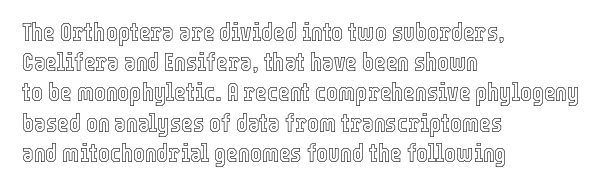
The image shows 25 px text type, upright; set left-aligned, line spacing 1.21x, normal letter spacing, not underlined.
